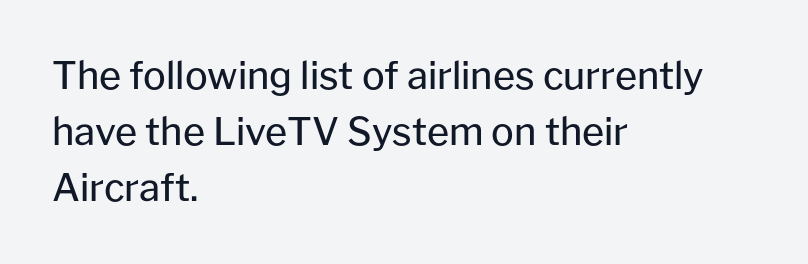
The image shows 38 px regular-weight sans-serif type, upright; set left-aligned, normal line spacing (1.47x), normal letter spacing, not underlined; low stroke contrast and a medium x-height.
